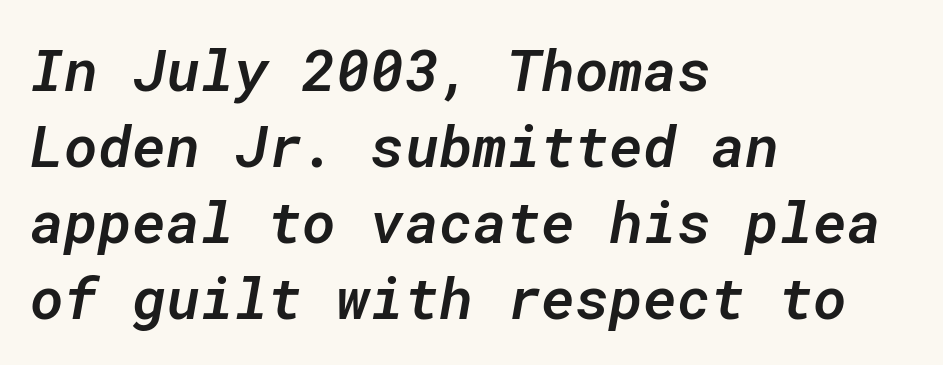
Q: Is the text bold? A: Semi-bold.
Q: Is the text italic (slanted)? A: Yes, it leans right by about 10 degrees.
Q: Is the text underlined? A: No.
Q: How is the paragraph aligned? A: Left-aligned.
Q: Is the spacing between letters normal or unusually wide? A: Normal.
Q: Is the spacing between lines tight, normal or loose? A: Normal.
Q: Width (condensed, normal, or wide)? A: Normal.
Q: Stroke contrast? A: Low.
Q: x-height? A: Medium.
Q: Monospaced? A: Yes.
